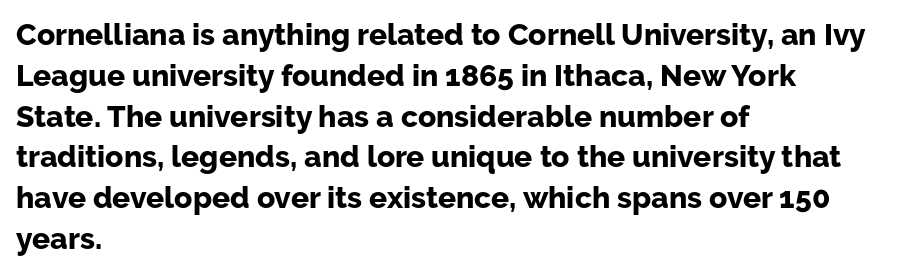
The image shows 30 px bold sans-serif type, upright; set left-aligned, normal line spacing (1.36x), normal letter spacing, not underlined; low stroke contrast and a medium x-height.
